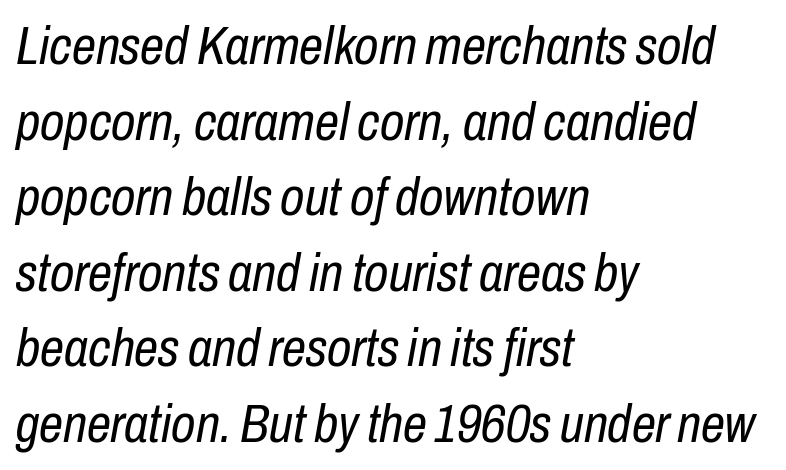
Italic: yes, the glyphs are oblique. This sample is left-justified, so line endings fall wherever the words run out. These lines are rendered in a variable-pitch font. One glance says typical: line gaps are just what's usual.
